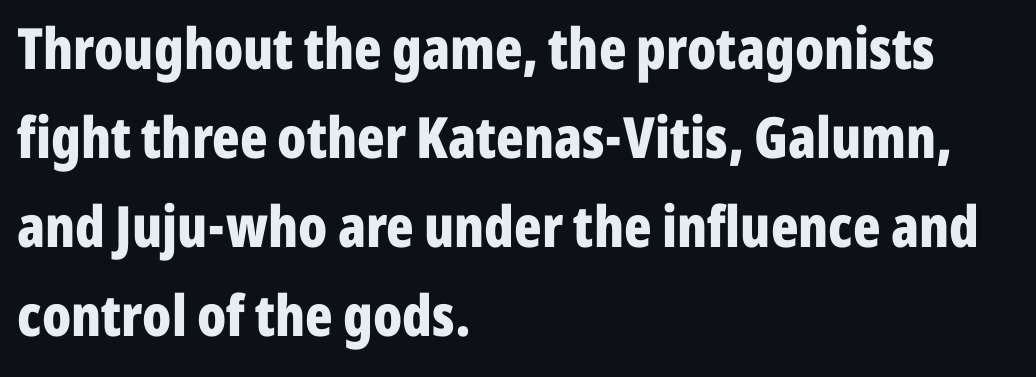
Every character sits straight up, as roman type does. The type is set solid horizontally, with unmodified tracking. The glyphs in this specimen are sans serif. The passage shown is not underscored anywhere. This block has exactly the height ordinary leading produces.
